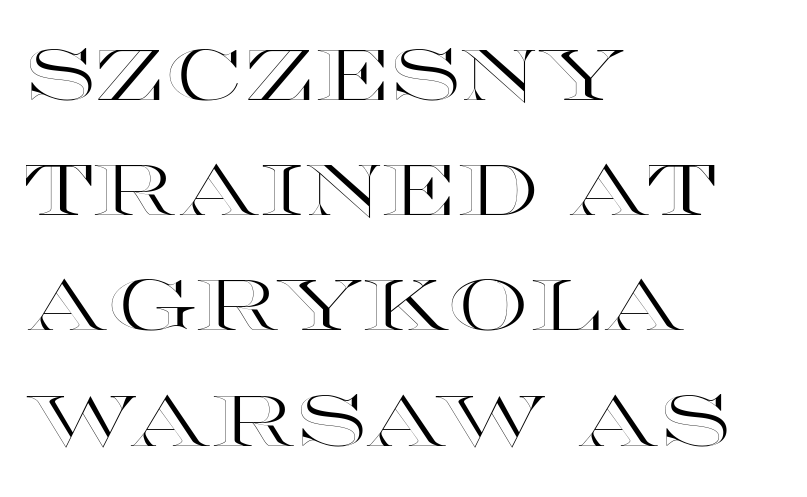
{"italic": "no", "width": "wide", "x_height": "large", "monospaced": "no", "underline": "no", "align": "left", "line_spacing": "normal", "line_spacing_ratio": 1.6, "letter_spacing": "normal", "letter_spacing_em": 0.0, "glyph_px": 72}
